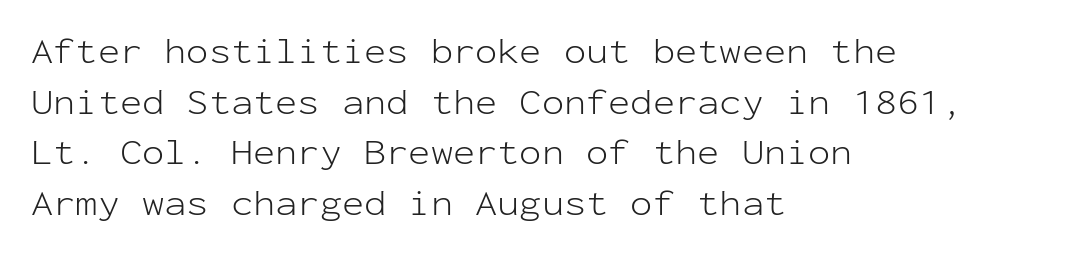
Q: Is the text bold? A: No.
Q: Is the text italic (slanted)? A: No, it is upright.
Q: Is the typeface a serif or a sans-serif typeface? A: Sans-serif.
Q: Is the text underlined? A: No.
Q: How is the paragraph aligned? A: Left-aligned.
Q: Is the spacing between letters normal or unusually wide? A: Normal.
Q: Is the spacing between lines tight, normal or loose? A: Normal.
Q: Width (condensed, normal, or wide)? A: Normal.
Q: Stroke contrast? A: Low.
Q: x-height? A: Medium.
Q: Monospaced? A: Yes.
